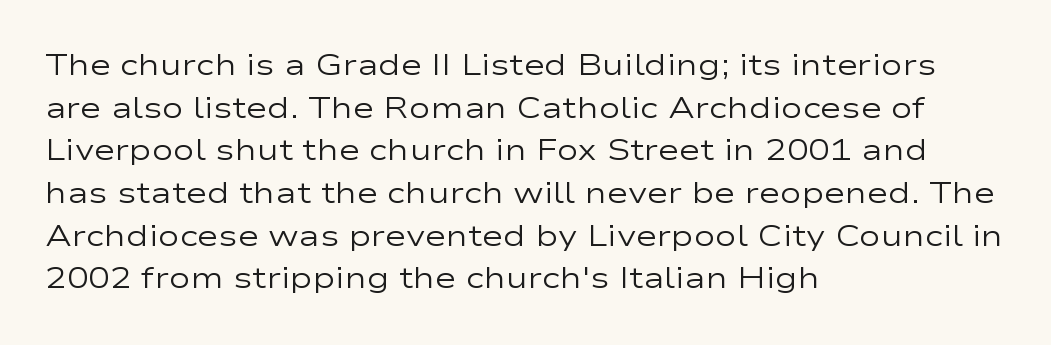
These lines are set flush left with a ragged right edge. The gap between lines stays unmarked. A typesetter would label this face a sans. The letters look calm and open, with moderate or lighter stems. Inter-character spacing is left at the font's built-in metrics. This is the regular roman posture of the typeface.
